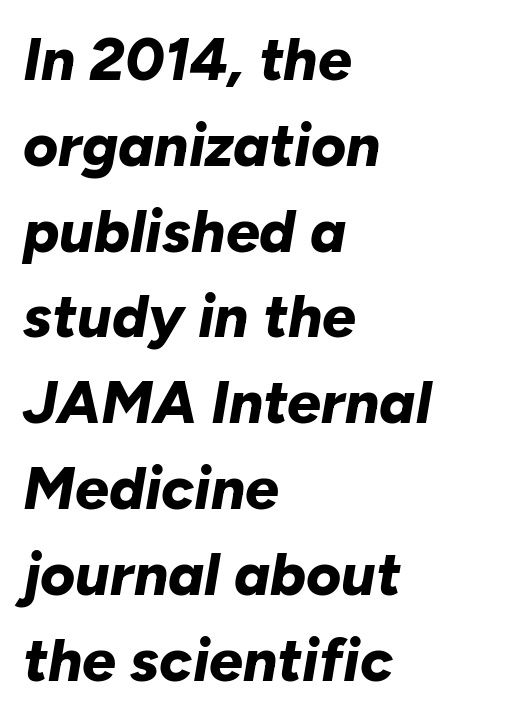
The image shows 60 px bold type, italic (leaning right); set left-aligned, normal line spacing (1.43x), normal letter spacing, not underlined; low stroke contrast and a medium x-height.
